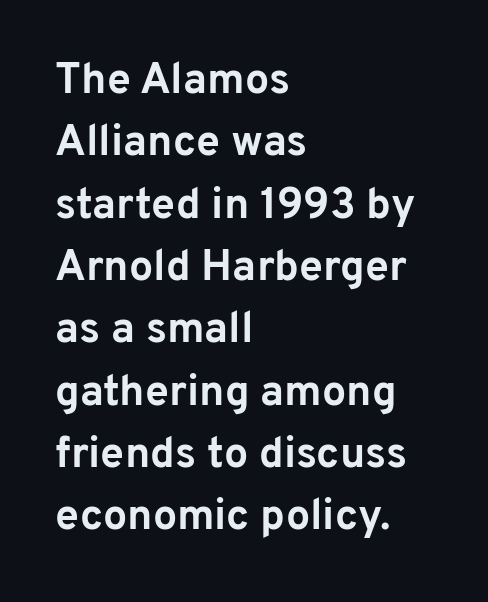
A sans-serif font was chosen for this passage. All the whitespace from short lines collects on the right. Each letter keeps its own natural width here, so spacing adapts to shape. The lettering stays uniformly vertical, giving the passage a roman look. Is there much room between lines? A standard amount, neither cramped nor airy.
